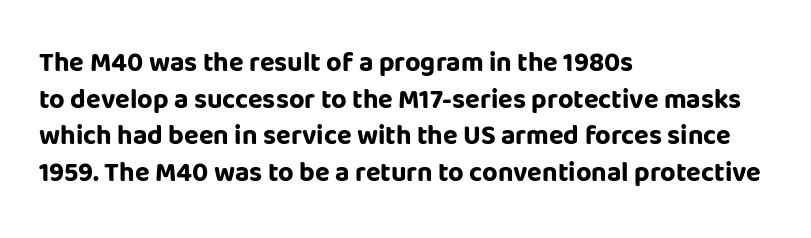
{"italic": "no", "bold": "yes", "underline": "no", "align": "left", "line_spacing": "normal", "line_spacing_ratio": 1.36, "letter_spacing": "normal", "letter_spacing_em": 0.0, "glyph_px": 27}
